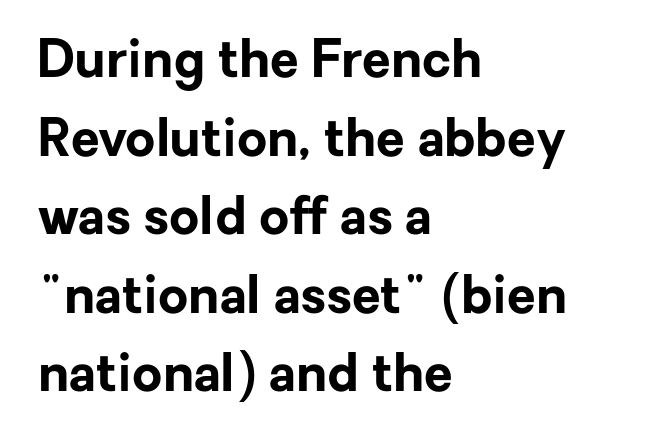
The image shows 52 px bold sans-serif type, upright; set left-aligned, normal line spacing (1.51x), normal letter spacing, not underlined; low stroke contrast and a medium x-height.
